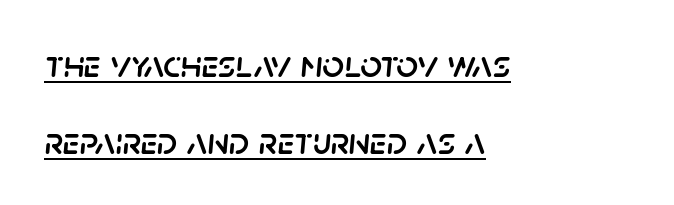
Line beginnings align vertically; line endings do not. These characters rest on top of a visible drawn line. Each letter keeps its own natural width here, so spacing adapts to shape. The type is set solid horizontally, with unmodified tracking. The face used here has a pronounced slope to its letters.
